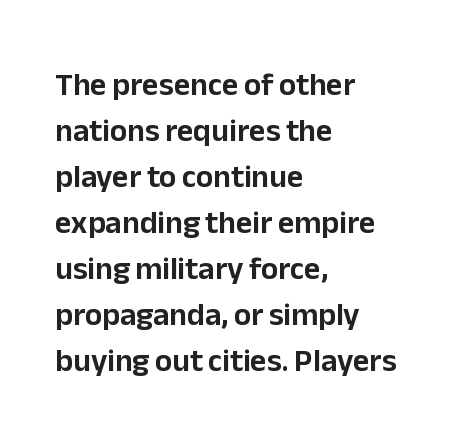
Q: Is the text italic (slanted)? A: No, it is upright.
Q: Is the typeface a serif or a sans-serif typeface? A: Sans-serif.
Q: Is the text underlined? A: No.
Q: How is the paragraph aligned? A: Left-aligned.
Q: Is the spacing between letters normal or unusually wide? A: Normal.
Q: Is the spacing between lines tight, normal or loose? A: Normal.
Q: Width (condensed, normal, or wide)? A: Normal.
Q: Stroke contrast? A: Low.
Q: x-height? A: Medium.
Q: Monospaced? A: No.
